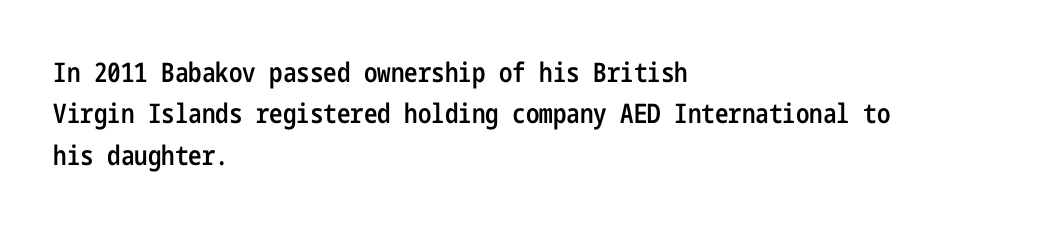
The image shows 27 px text type, upright; set left-aligned, normal line spacing (1.53x), normal letter spacing, not underlined.
